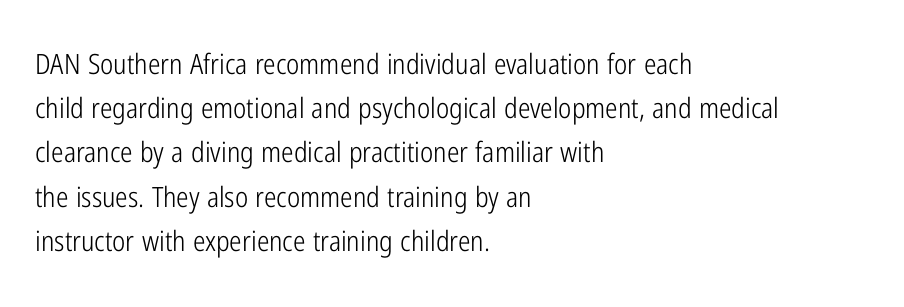
The image shows 28 px light, condensed sans-serif type, upright; set left-aligned, normal line spacing (1.58x), normal letter spacing, not underlined; low stroke contrast and a medium x-height.
